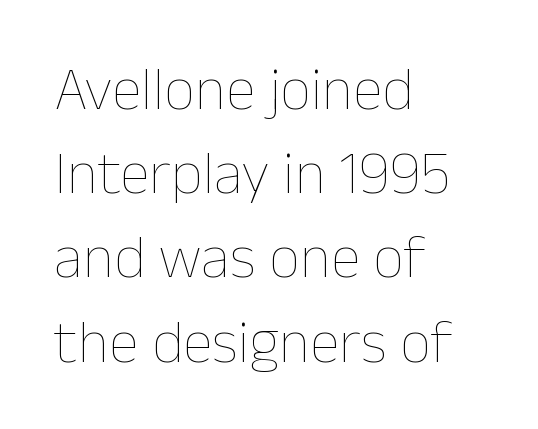
The cut favours lightness, reaching ordinary text weight at its darkest. Notice how the stems are strictly vertical — no italics here. Short and long lines alike share a common starting point at left. Varying glyph widths throughout — classic text-font behaviour. Has an underline been added? It has not.
